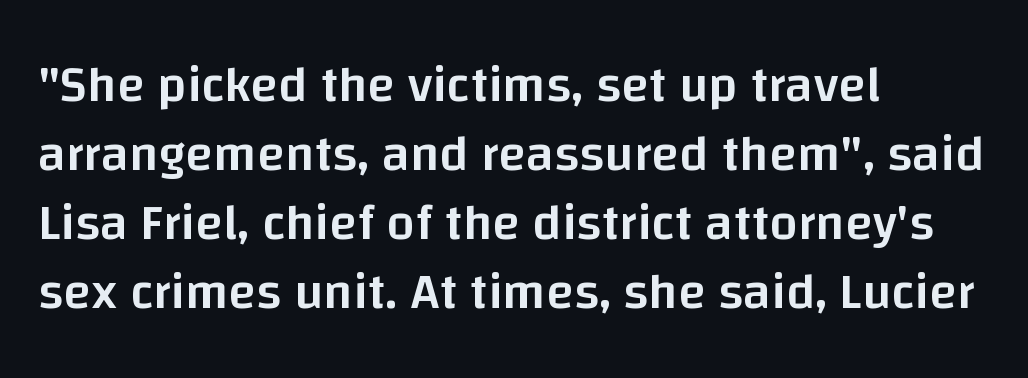
The strokes are fattened partway — semibold, not bold. How are the letters spaced? Ordinarily, with no added tracking. The letters carry no serifs — their stems end cleanly without finishing strokes. The passage shown is typed in a proportional face where columns would drift. This sample uses an upright cut, with every glyph sitting square on the baseline. Anything drawn beneath the words? Only blank space.
